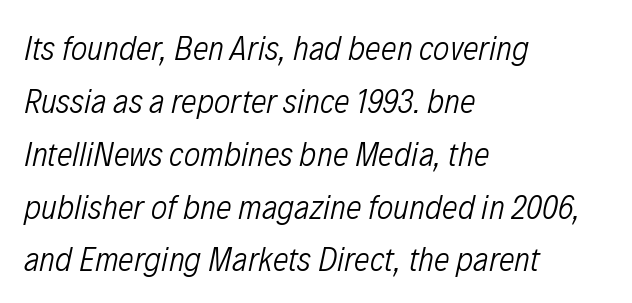
The image shows 35 px light, condensed type, italic (leaning right); set left-aligned, normal line spacing (1.51x), normal letter spacing, not underlined; low stroke contrast and a medium x-height.
